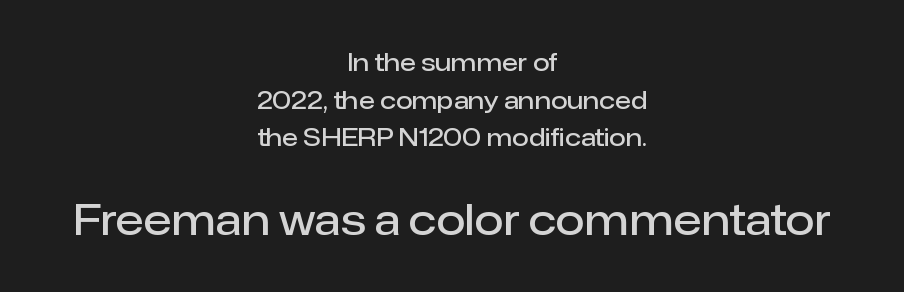
Q: Is the text bold? A: Semi-bold.
Q: Is the text italic (slanted)? A: No, it is upright.
Q: Is the typeface a serif or a sans-serif typeface? A: Sans-serif.
Q: Is the text underlined? A: No.
Q: How is the paragraph aligned? A: Centered.
Q: Is the spacing between letters normal or unusually wide? A: Normal.
Q: Is the spacing between lines tight, normal or loose? A: Normal.
Q: Which block of text is set in a larger size, the first (top) or the second (bottom)? A: The second (bottom) one.
Q: Width (condensed, normal, or wide)? A: Normal.
Q: Stroke contrast? A: Low.
Q: x-height? A: Medium.
Q: Monospaced? A: No.
